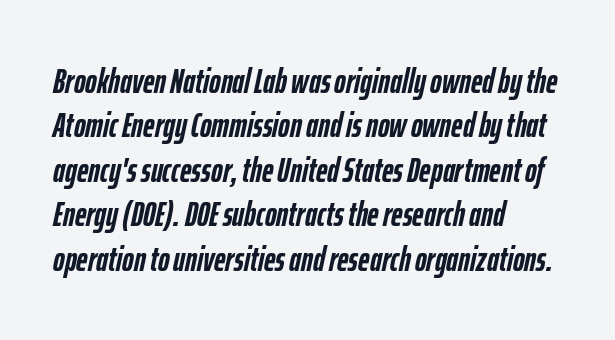
The image shows 35 px semibold, condensed type, italic (leaning right); set left-aligned, normal line spacing (1.27x), normal letter spacing, not underlined; low stroke contrast and a medium x-height.
